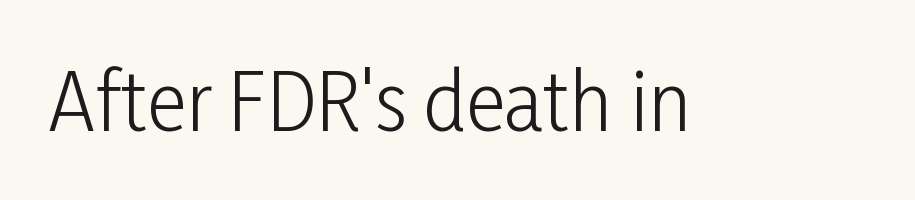
Decoration check: the copy has no underline. The lettering stays uniformly vertical, giving the passage a roman look. Spacing verdict: proportional, widths tailored to each character. The tracking reads as untouched default to a designer's eye.
